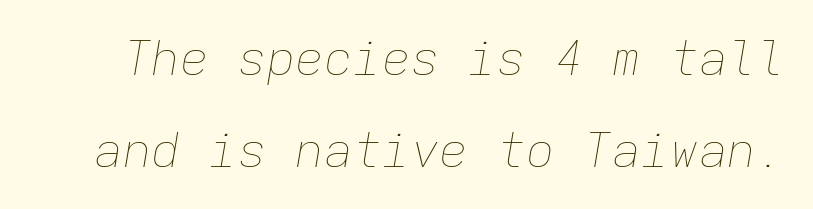
The image shows 48 px thin type, italic (leaning right), monospaced; set loose line spacing (1.91x), normal letter spacing, not underlined; low stroke contrast and a medium x-height.
